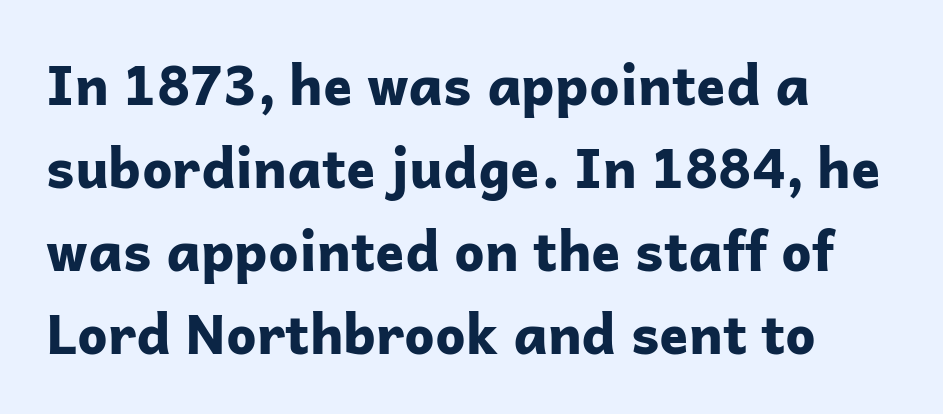
Rows of type keep a routine distance in the vertical direction. The glyphs are unaccompanied by any horizontal stroke below them. Where is the straight margin? On the left. Unlike italic type, these characters show no tilt at all. These lines are rendered in a variable-pitch font.
